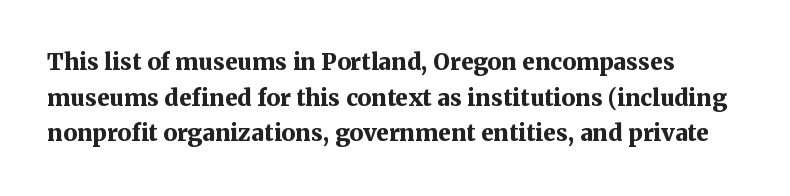
{"italic": "no", "bold": "yes", "underline": "no", "line_spacing": "normal", "line_spacing_ratio": 1.55, "letter_spacing": "normal", "letter_spacing_em": 0.0, "glyph_px": 23}
